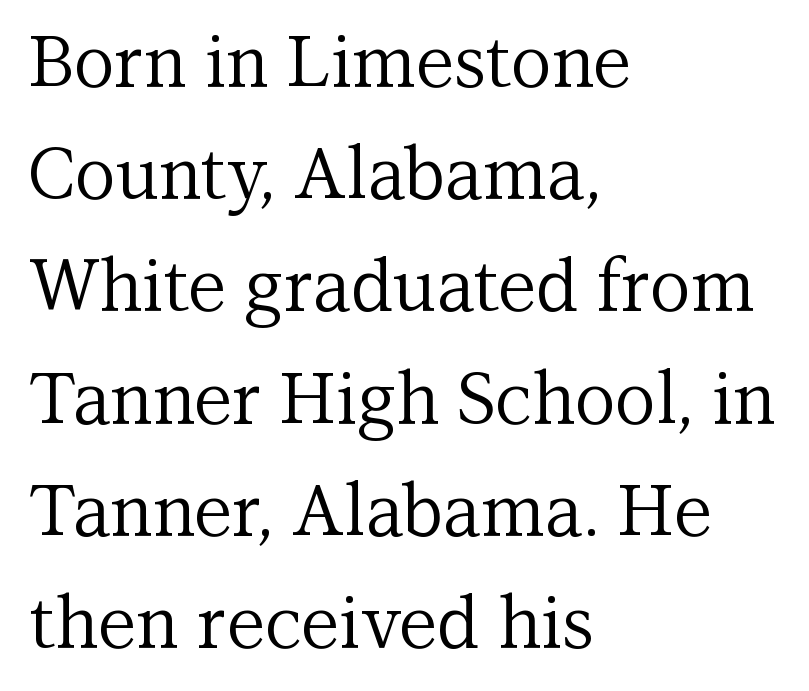
The image shows 71 px regular-weight serif type, upright; set left-aligned, normal line spacing (1.58x), normal letter spacing, not underlined; medium stroke contrast and a medium x-height.
